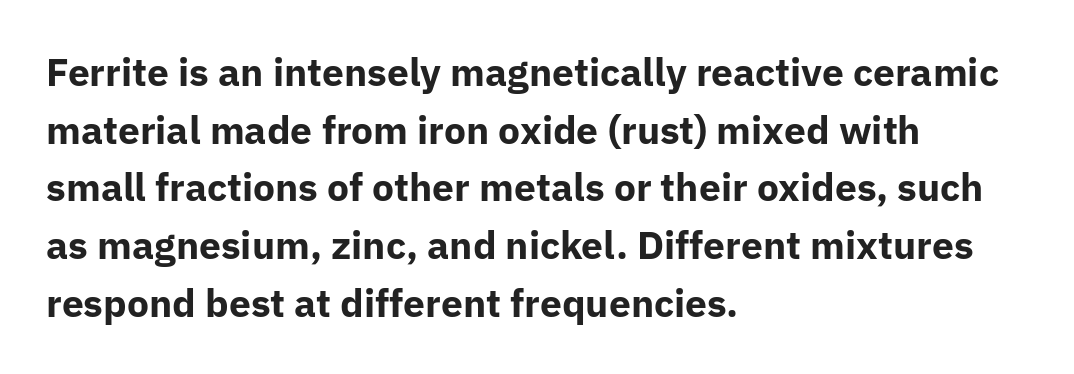
The rendering uses natural spacing where letterforms have individual widths. In terms of letterform style, serifs are entirely absent. Characters remain perfectly vertical along every line. The words here are not underlined. What stands out about the letter spacing? Nothing — it is the standard amount.
